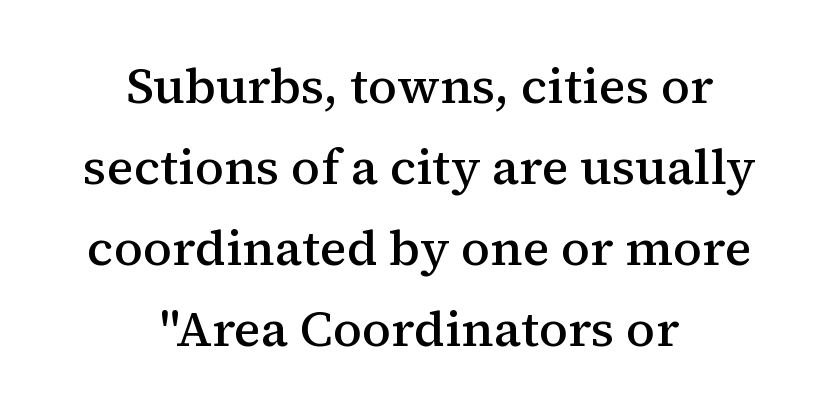
The image shows 50 px semibold serif type, upright; set centered, normal line spacing (1.62x), normal letter spacing, not underlined; medium stroke contrast and a medium x-height.
